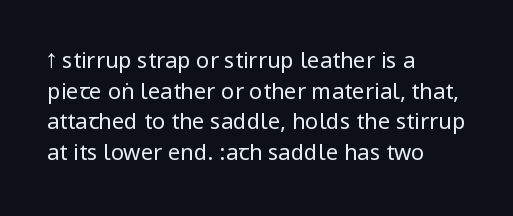
Q: Is the text bold? A: No.
Q: Is the text italic (slanted)? A: No, it is upright.
Q: Is the text underlined? A: No.
Q: How is the paragraph aligned? A: Left-aligned.
Q: Is the spacing between letters normal or unusually wide? A: Normal.
Q: Is the spacing between lines tight, normal or loose? A: Normal.
